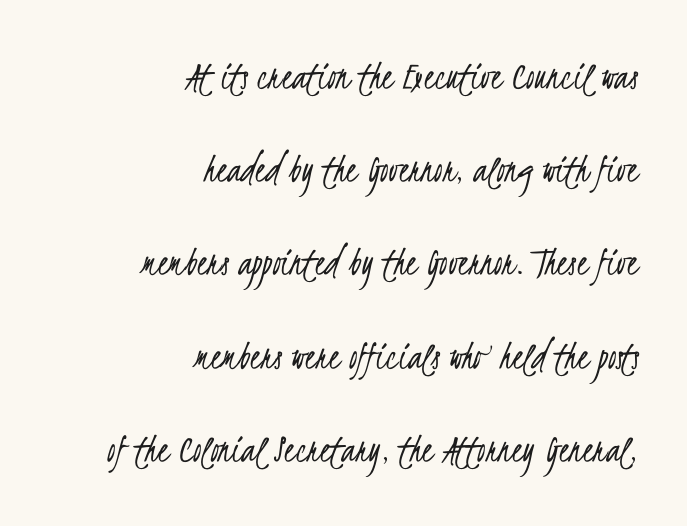
Q: Is the text bold? A: No.
Q: Is the typeface a serif or a sans-serif typeface? A: Sans-serif.
Q: Is the text underlined? A: No.
Q: How is the paragraph aligned? A: Right-aligned.
Q: Is the spacing between letters normal or unusually wide? A: Normal.
Q: Is the spacing between lines tight, normal or loose? A: Loose.
Q: Width (condensed, normal, or wide)? A: Condensed.
Q: Stroke contrast? A: Low.
Q: x-height? A: Small.
Q: Monospaced? A: No.
